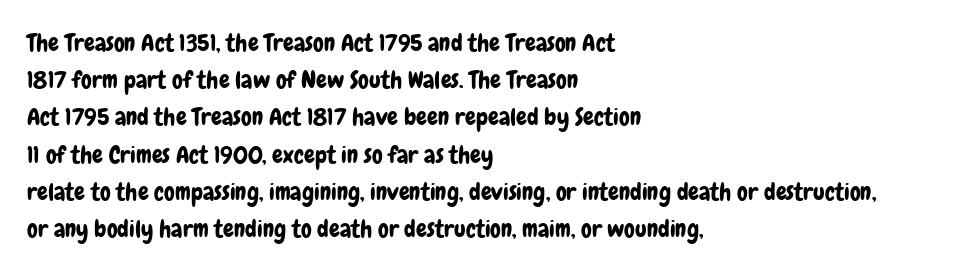
The image shows 24 px text type, upright; set left-aligned, normal line spacing (1.55x), normal letter spacing, not underlined.
